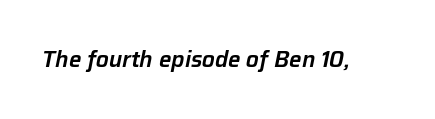
The specimen omits any rule beneath the text block's lines. Italic: yes, the glyphs are oblique. Compared with typical body copy, the letter spacing here is the same.
